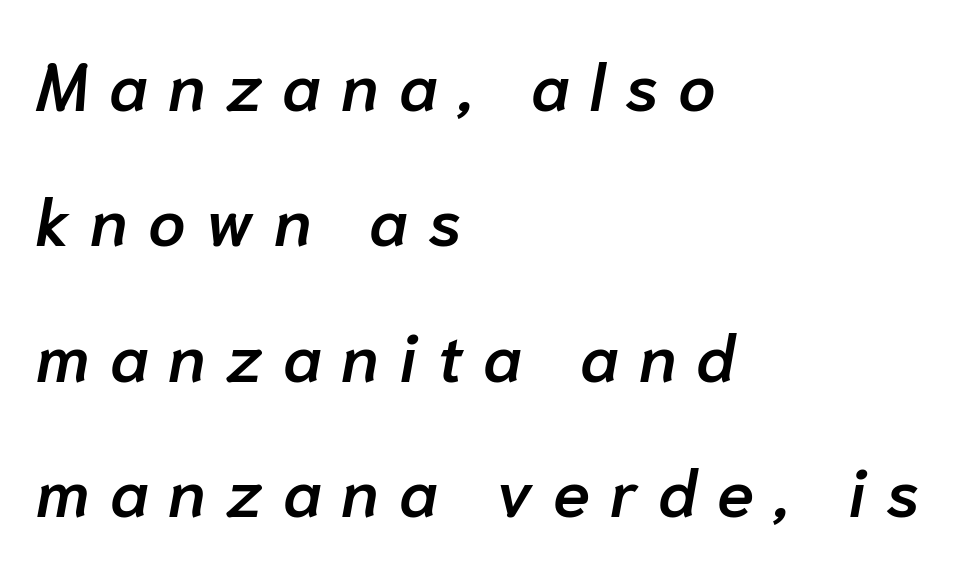
Q: Is the text bold? A: Semi-bold.
Q: Is the text italic (slanted)? A: Yes, it leans right by about 10 degrees.
Q: Is the text underlined? A: No.
Q: How is the paragraph aligned? A: Left-aligned.
Q: Is the spacing between letters normal or unusually wide? A: Unusually wide.
Q: Is the spacing between lines tight, normal or loose? A: Loose.
Q: Width (condensed, normal, or wide)? A: Normal.
Q: Stroke contrast? A: Low.
Q: x-height? A: Medium.
Q: Monospaced? A: No.
